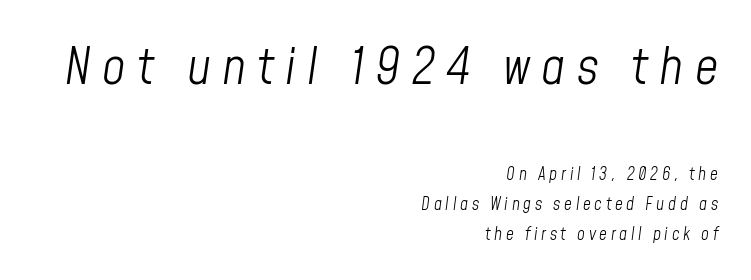
Italic? Definitely — the glyphs are oblique. The letters look calm and open, with moderate or lighter stems. The lines are quadded right. Typesetter's note — upper block bumped up in size, lower block left smaller.
